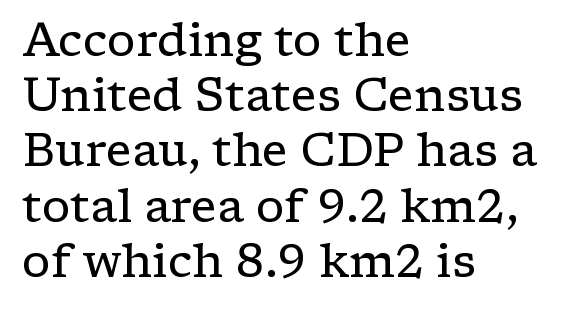
Q: Is the text bold? A: No.
Q: Is the text italic (slanted)? A: No, it is upright.
Q: Is the typeface a serif or a sans-serif typeface? A: Serif.
Q: Is the text underlined? A: No.
Q: How is the paragraph aligned? A: Left-aligned.
Q: Is the spacing between letters normal or unusually wide? A: Normal.
Q: Width (condensed, normal, or wide)? A: Wide.
Q: Stroke contrast? A: Low.
Q: x-height? A: Medium.
Q: Monospaced? A: No.
